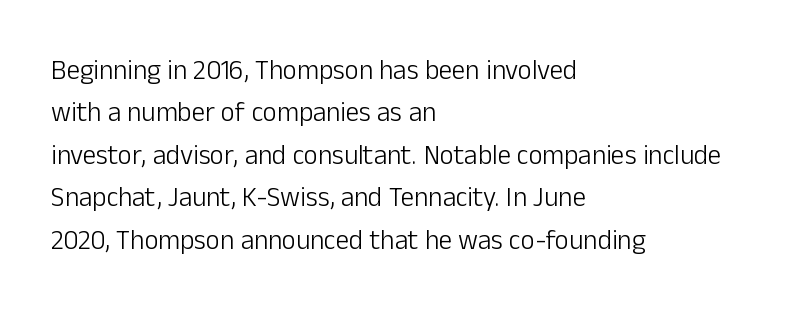
{"italic": "no", "bold": "no", "underline": "no", "align": "left", "line_spacing": "normal", "line_spacing_ratio": 1.57, "letter_spacing": "normal", "letter_spacing_em": 0.0, "glyph_px": 27}
